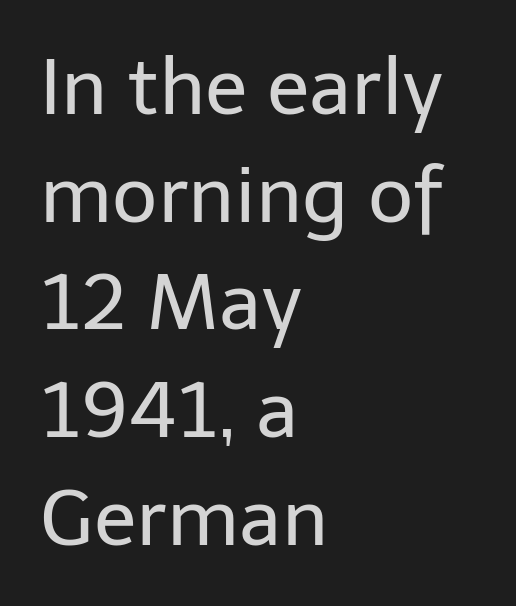
You could not count columns in this text — the font is proportionally spaced. This sample uses an upright cut, with every glyph sitting square on the baseline. Check the space under the baseline: it is left empty. All the whitespace from short lines collects on the right. Characters follow at the spacing the type designer built in.
